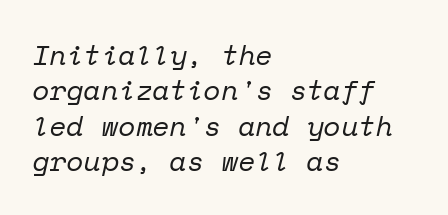
Reading down the column, the eye jumps a familiar distance to each next line. Stems and bowls with no extra thickness — not bold. It's the slanting kind of type. The face used here is monospaced, like something from a code editor. Look at the tracking — it's just the regular setting, nothing added.
